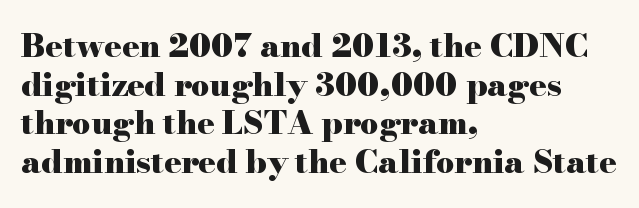
{"serif": "yes", "italic": "no", "bold": "yes", "weight": "heavy", "width": "wide", "stroke_contrast": "high", "x_height": "small", "monospaced": "no", "underline": "no", "align": "left", "line_spacing_ratio": 1.21, "letter_spacing": "normal", "letter_spacing_em": 0.0, "glyph_px": 32}
